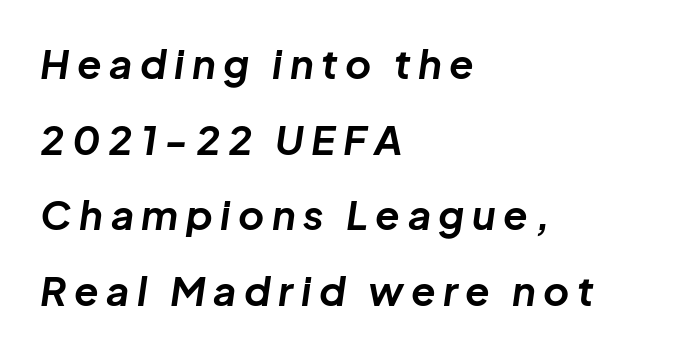
Each letter keeps its own natural width here, so spacing adapts to shape. The passage shown leans; its letterforms are oblique. Any mark beneath the type? The region is blank. Where is the straight margin? On the left. Its strokes are broad and dark, the hallmark of bold type.
